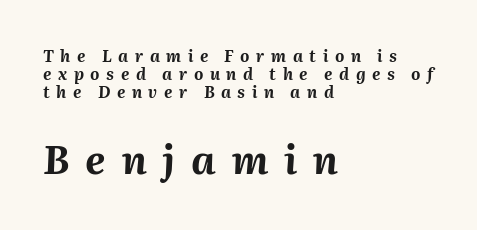
{"italic": "yes", "lean": "right", "slant_degrees": 2, "bold": "yes", "weight": "bold", "width": "normal", "stroke_contrast": "medium", "x_height": "medium", "monospaced": "no", "underline": "no", "align": "left", "line_spacing": "tight", "line_spacing_ratio": 1.12, "letter_spacing": "wide", "letter_spacing_em": 0.41, "larger_block": "second", "size_ratio": 2.44, "glyph_px": 39}
